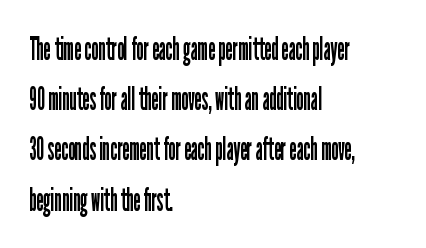
The image shows 32 px regular-weight, condensed sans-serif type, upright; set left-aligned, normal line spacing (1.57x), normal letter spacing, not underlined; low stroke contrast and a medium x-height.
